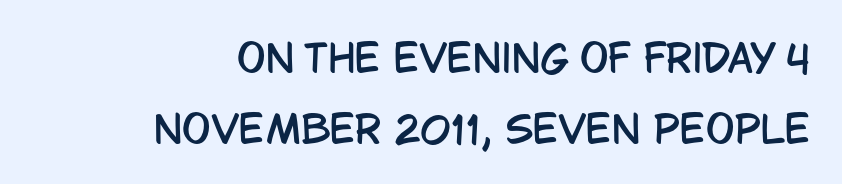
Q: Is the text italic (slanted)? A: No, it is upright.
Q: Is the typeface a serif or a sans-serif typeface? A: Sans-serif.
Q: Is the text underlined? A: No.
Q: How is the paragraph aligned? A: Right-aligned.
Q: Is the spacing between letters normal or unusually wide? A: Normal.
Q: Width (condensed, normal, or wide)? A: Condensed.
Q: Stroke contrast? A: Low.
Q: x-height? A: Large.
Q: Monospaced? A: No.
